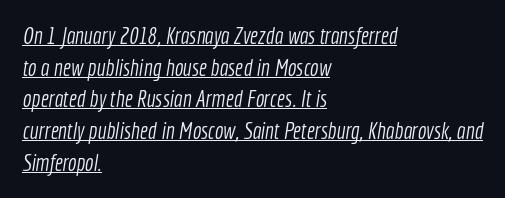
The image shows 23 px text type; set left-aligned, normal line spacing (1.38x), normal letter spacing, underlined.
